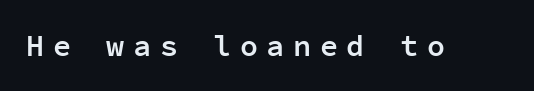
The image shows 30 px semibold sans-serif type, upright, monospaced; set unusually wide letter spacing (+0.29 em), not underlined; low stroke contrast and a medium x-height.
